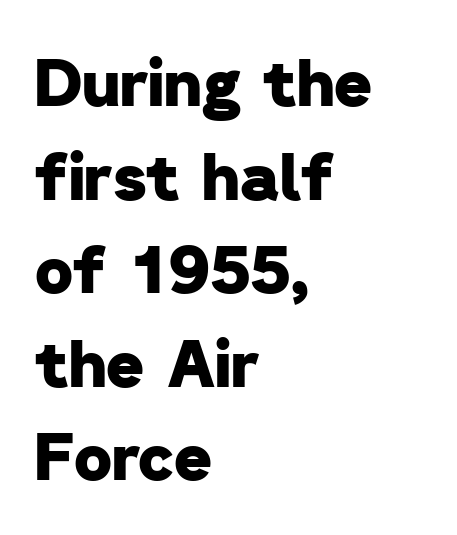
{"serif": "no", "bold": "yes", "weight": "heavy", "width": "normal", "stroke_contrast": "low", "x_height": "medium", "monospaced": "no", "underline": "no", "align": "left", "line_spacing": "normal", "line_spacing_ratio": 1.44, "letter_spacing": "normal", "letter_spacing_em": 0.0, "glyph_px": 65}
